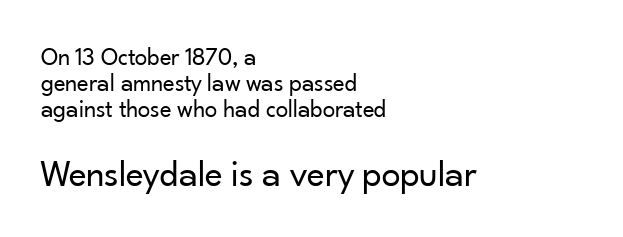
Q: Is the text bold? A: No.
Q: Is the text italic (slanted)? A: No, it is upright.
Q: Is the typeface a serif or a sans-serif typeface? A: Sans-serif.
Q: Is the text underlined? A: No.
Q: How is the paragraph aligned? A: Left-aligned.
Q: Is the spacing between letters normal or unusually wide? A: Normal.
Q: Is the spacing between lines tight, normal or loose? A: Tight.
Q: Which block of text is set in a larger size, the first (top) or the second (bottom)? A: The second (bottom) one.
Q: Width (condensed, normal, or wide)? A: Normal.
Q: Stroke contrast? A: Low.
Q: x-height? A: Small.
Q: Monospaced? A: No.
